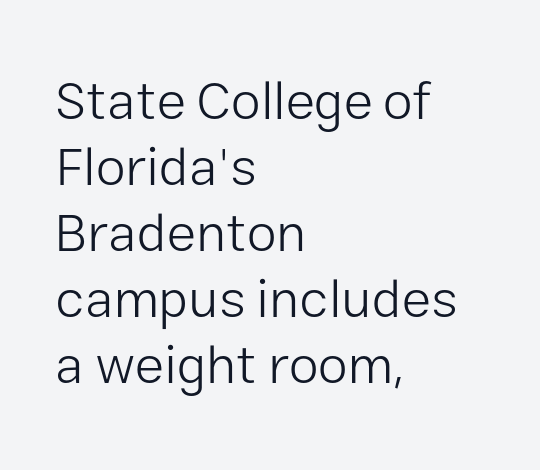
The zone under the glyphs is completely vacant. Posture: straight, roman, zero tilt. Nothing unusual about the tracking: characters are spaced as the font intends. A typesetter would call this proportional, since set widths differ per character. Check where the strokes stop: nothing finishes them off — pure sans. Nothing heavy about these letters — not bold at all.
